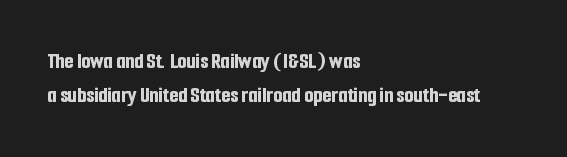
The image shows 23 px bold type, upright; set left-aligned, normal line spacing (1.49x), normal letter spacing, not underlined.
